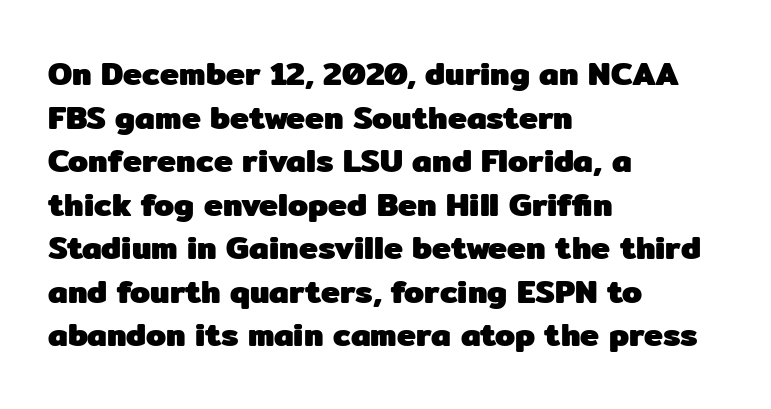
{"serif": "no", "italic": "no", "bold": "yes", "weight": "heavy", "width": "normal", "stroke_contrast": "low", "x_height": "medium", "monospaced": "no", "underline": "no", "align": "left", "line_spacing": "normal", "line_spacing_ratio": 1.36, "letter_spacing": "normal", "letter_spacing_em": 0.0, "glyph_px": 32}
